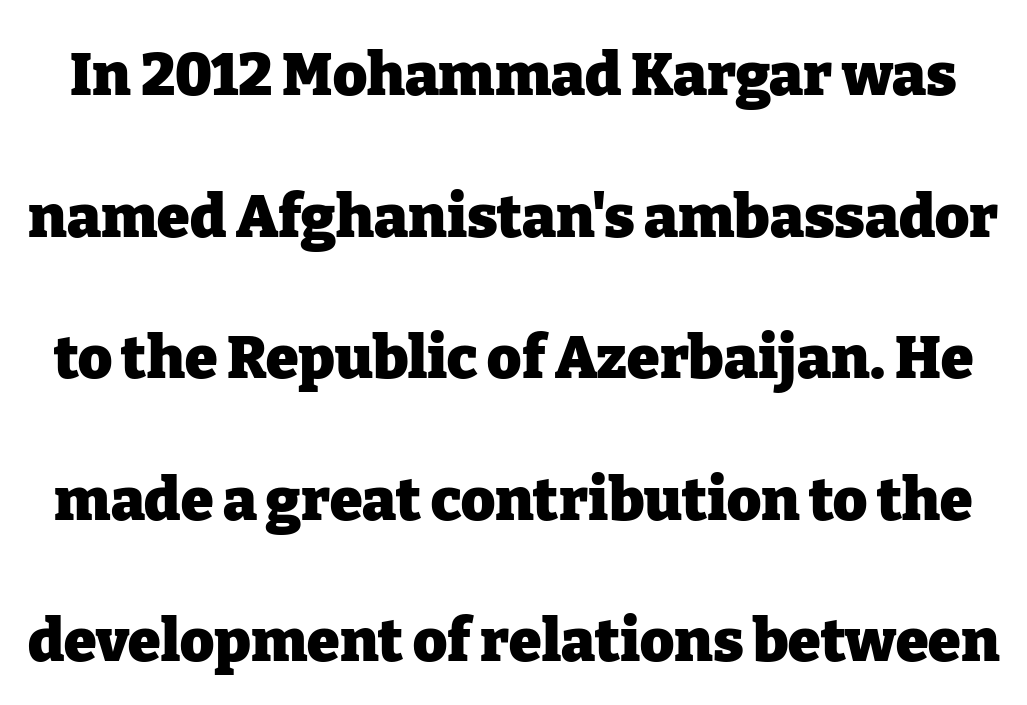
The image shows 59 px heavy serif type, upright; set loose line spacing (2.4x), normal letter spacing, not underlined; low stroke contrast and a medium x-height.
